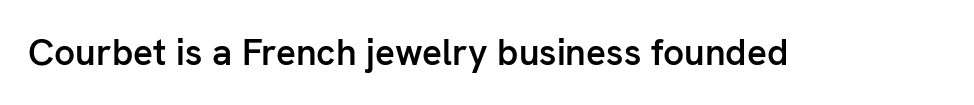
Default kerning and tracking; the words read as compact shapes. Every stem runs plumb, perpendicular to the baseline. Letterform terminals end flat and unadorned throughout the passage. The face used here is proportionally spaced, like ordinary book or web type. The strip under each line holds only bare page. Summary of weight: moderately heavy, a semibold.
